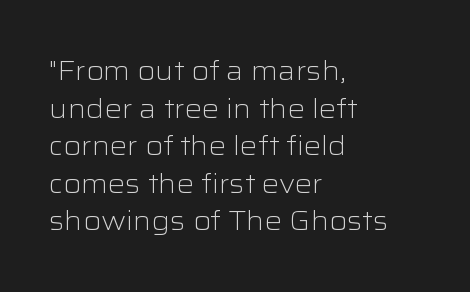
The image shows 27 px text type, upright; set left-aligned, normal line spacing (1.39x), normal letter spacing, not underlined.
